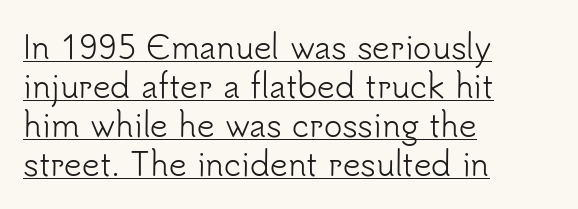
Q: Is the text bold? A: No.
Q: Is the text italic (slanted)? A: No, it is upright.
Q: Is the typeface a serif or a sans-serif typeface? A: Sans-serif.
Q: Is the text underlined? A: Yes.
Q: How is the paragraph aligned? A: Left-aligned.
Q: Is the spacing between letters normal or unusually wide? A: Normal.
Q: Is the spacing between lines tight, normal or loose? A: Normal.
Q: Width (condensed, normal, or wide)? A: Normal.
Q: Stroke contrast? A: Low.
Q: x-height? A: Small.
Q: Monospaced? A: No.
